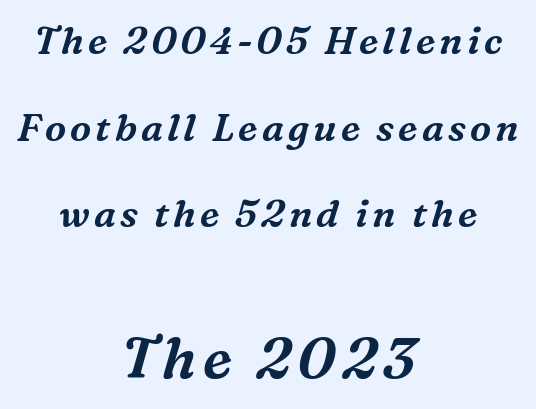
Quick note: underline off. Character size in the trailing block exceeds that of the leading block. Serif or sans? Serif — the stroke terminals have little feet. Reading down the column, the eye jumps a long way to each next line. A typesetter would mark this as italic.
